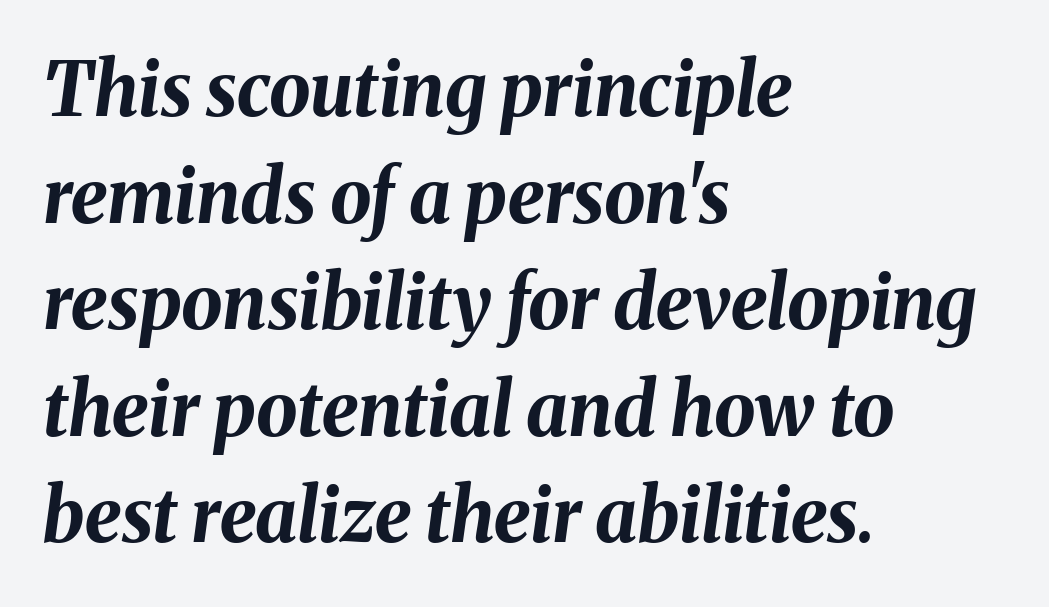
This rendering leaves character spacing at its baseline value. The lines are quadded left. Is this a fixed-width face? No — the glyphs have proportional, varying widths. These lines carry a lot of weight — the face is fully bold. Underline: absent.
